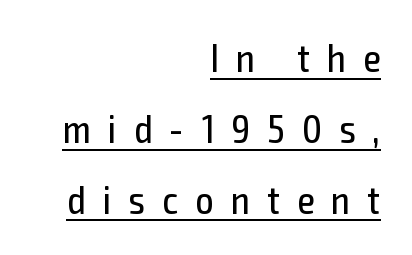
No chunkiness to these letters — they're not bold. The font's upright variant was chosen for this text. You could not count columns in this text — the font is proportionally spaced. This sample is right-justified, so line beginnings fall wherever the words allow.
